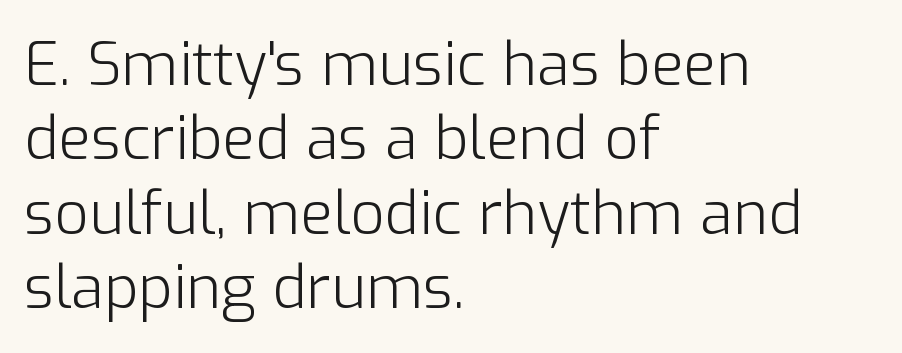
Q: Is the text bold? A: No.
Q: Is the text italic (slanted)? A: No, it is upright.
Q: Is the typeface a serif or a sans-serif typeface? A: Sans-serif.
Q: Is the text underlined? A: No.
Q: How is the paragraph aligned? A: Left-aligned.
Q: Is the spacing between letters normal or unusually wide? A: Normal.
Q: Width (condensed, normal, or wide)? A: Normal.
Q: Stroke contrast? A: Low.
Q: x-height? A: Medium.
Q: Monospaced? A: No.
